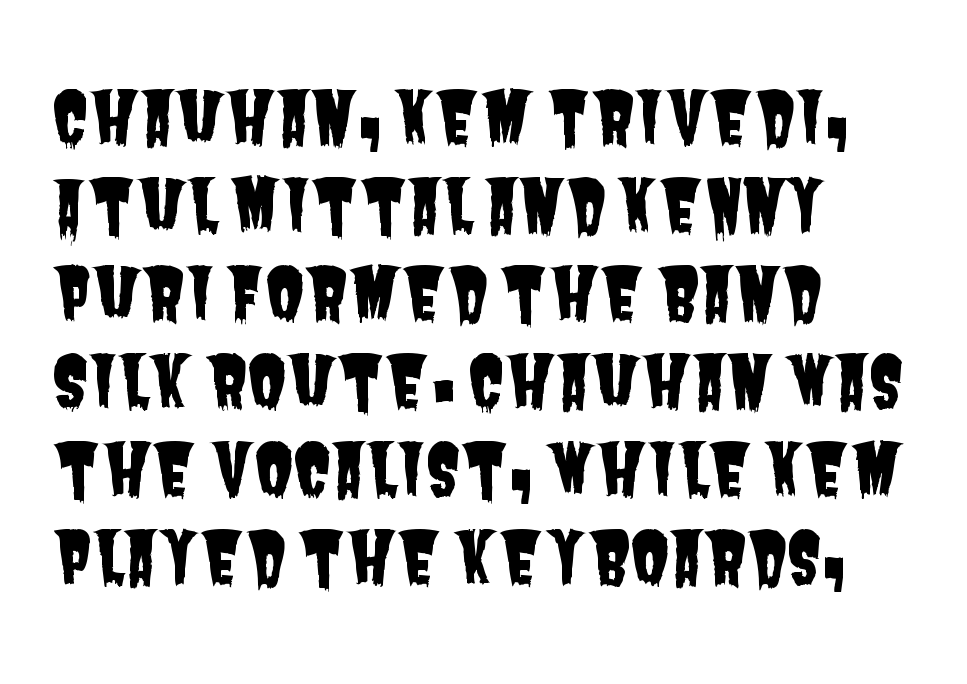
The image shows 71 px condensed sans-serif type; set left-aligned, line spacing 1.24x, normal letter spacing, not underlined; low stroke contrast and a large x-height.
